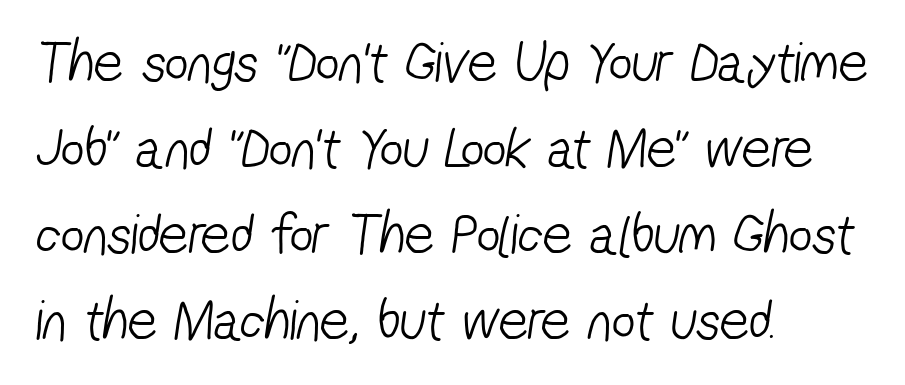
Q: Is the text bold? A: No.
Q: Is the typeface a serif or a sans-serif typeface? A: Sans-serif.
Q: Is the text underlined? A: No.
Q: How is the paragraph aligned? A: Left-aligned.
Q: Is the spacing between letters normal or unusually wide? A: Normal.
Q: Is the spacing between lines tight, normal or loose? A: Normal.
Q: Width (condensed, normal, or wide)? A: Condensed.
Q: Stroke contrast? A: Low.
Q: x-height? A: Medium.
Q: Monospaced? A: No.
